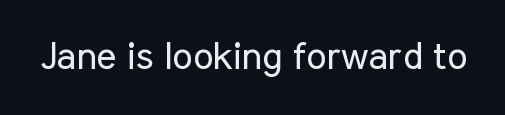
Q: Is the text bold? A: No.
Q: Is the text italic (slanted)? A: No, it is upright.
Q: Is the typeface a serif or a sans-serif typeface? A: Sans-serif.
Q: Is the text underlined? A: No.
Q: Is the spacing between letters normal or unusually wide? A: Normal.
Q: Width (condensed, normal, or wide)? A: Condensed.
Q: Stroke contrast? A: Low.
Q: x-height? A: Medium.
Q: Monospaced? A: No.
